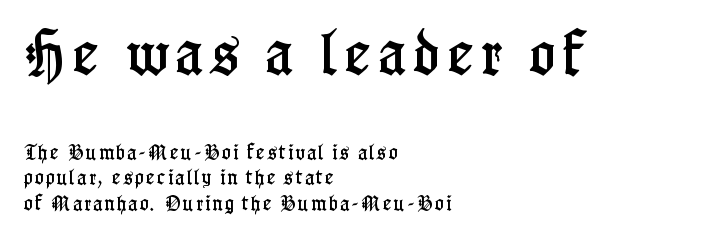
Q: Is the text italic (slanted)? A: No, it is upright.
Q: Is the typeface a serif or a sans-serif typeface? A: Serif.
Q: Is the text underlined? A: No.
Q: How is the paragraph aligned? A: Left-aligned.
Q: Is the spacing between lines tight, normal or loose? A: Normal.
Q: Which block of text is set in a larger size, the first (top) or the second (bottom)? A: The first (top) one.
Q: Width (condensed, normal, or wide)? A: Condensed.
Q: Stroke contrast? A: Low.
Q: x-height? A: Medium.
Q: Monospaced? A: No.
